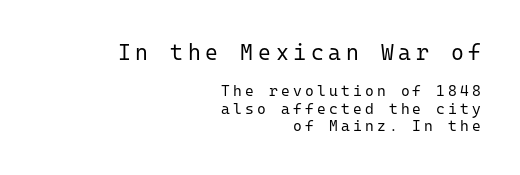
The image shows 22 px text type, upright; set right-aligned, line spacing 1.17x, unusually wide letter spacing (+0.21 em), not underlined; the first (top) block is 1.47x larger.
